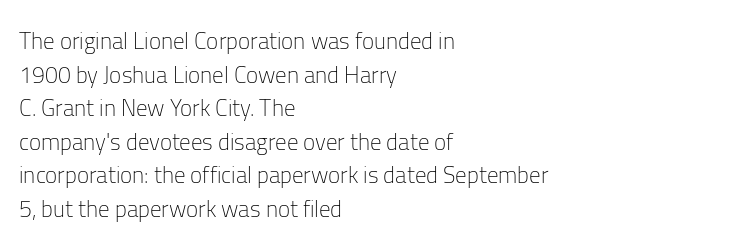
{"italic": "no", "bold": "no", "underline": "no", "align": "left", "line_spacing": "normal", "line_spacing_ratio": 1.46, "letter_spacing": "normal", "letter_spacing_em": 0.0, "glyph_px": 23}
